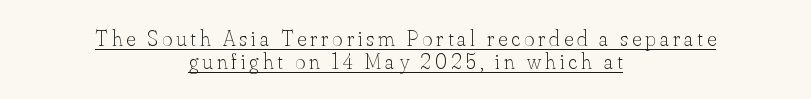
The image shows 22 px text type, upright; set centered, tight line spacing (1.04x), underlined.
